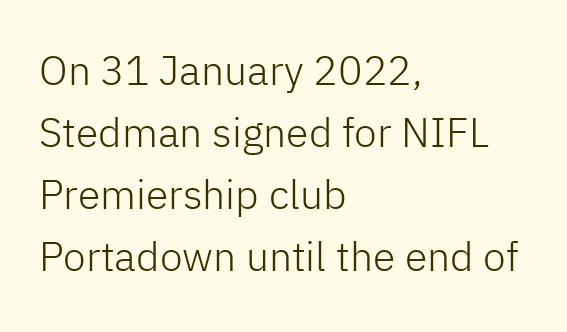
{"serif": "no", "italic": "no", "bold": "no", "weight": "light", "width": "normal", "stroke_contrast": "low", "x_height": "medium", "monospaced": "no", "underline": "no", "align": "left", "line_spacing": "normal", "line_spacing_ratio": 1.51, "letter_spacing": "normal", "letter_spacing_em": 0.0, "glyph_px": 41}
